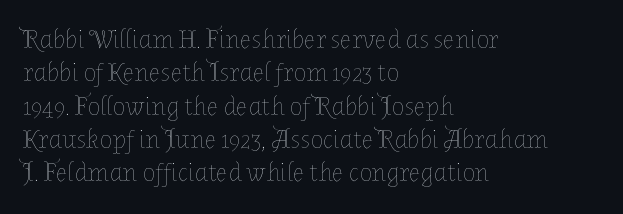
The image shows 26 px text type, upright; set left-aligned, normal line spacing (1.28x), normal letter spacing, not underlined.
